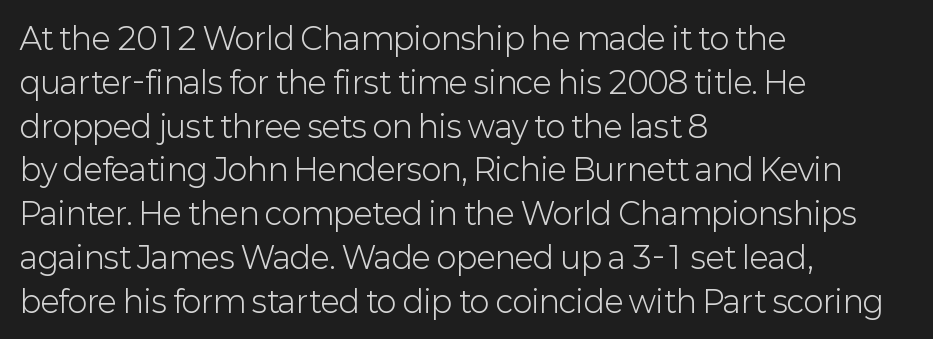
Q: Is the text bold? A: No.
Q: Is the text italic (slanted)? A: No, it is upright.
Q: Is the typeface a serif or a sans-serif typeface? A: Sans-serif.
Q: Is the text underlined? A: No.
Q: How is the paragraph aligned? A: Left-aligned.
Q: Is the spacing between letters normal or unusually wide? A: Normal.
Q: Is the spacing between lines tight, normal or loose? A: Normal.
Q: Width (condensed, normal, or wide)? A: Normal.
Q: Stroke contrast? A: Low.
Q: x-height? A: Medium.
Q: Monospaced? A: No.
